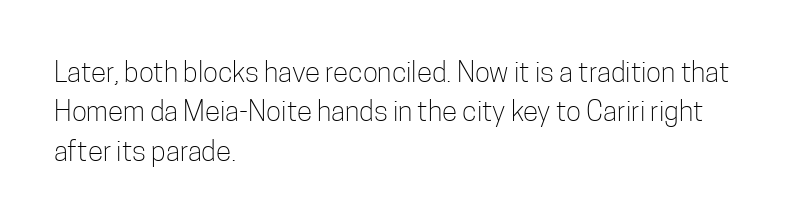
{"serif": "no", "italic": "no", "bold": "no", "weight": "light", "width": "condensed", "stroke_contrast": "low", "x_height": "medium", "monospaced": "no", "underline": "no", "align": "left", "line_spacing": "normal", "line_spacing_ratio": 1.41, "letter_spacing": "normal", "letter_spacing_em": 0.0, "glyph_px": 28}
